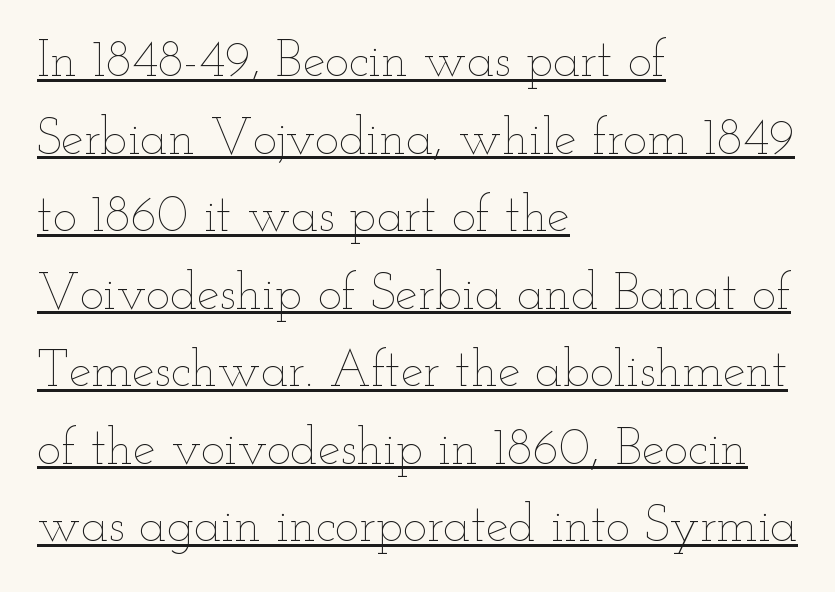
The image shows 51 px thin, wide type, upright; set left-aligned, normal line spacing (1.52x), normal letter spacing, underlined; low stroke contrast and a small x-height.
